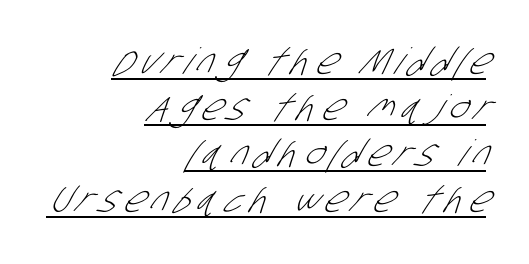
Q: Is the text bold? A: No.
Q: Is the typeface a serif or a sans-serif typeface? A: Sans-serif.
Q: Is the text underlined? A: Yes.
Q: How is the paragraph aligned? A: Right-aligned.
Q: Is the spacing between letters normal or unusually wide? A: Unusually wide.
Q: Is the spacing between lines tight, normal or loose? A: Normal.
Q: Width (condensed, normal, or wide)? A: Condensed.
Q: Stroke contrast? A: Low.
Q: x-height? A: Large.
Q: Monospaced? A: No.
